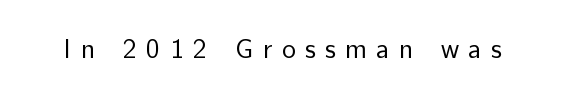
{"italic": "no", "bold": "no", "underline": "no", "letter_spacing": "wide", "letter_spacing_em": 0.37, "glyph_px": 26}
